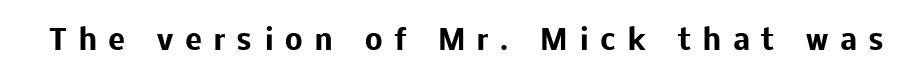
Emphasis by weight is at full strength: bold. The lettering holds an erect, upright posture throughout. I'd call this a sans setting — the letters go barefoot. The glyphs are unaccompanied by any horizontal stroke below them. Substantial extra tracking has been applied to these lines. Note the varied advance widths — an 'i' is clearly narrower than an 'm'.
